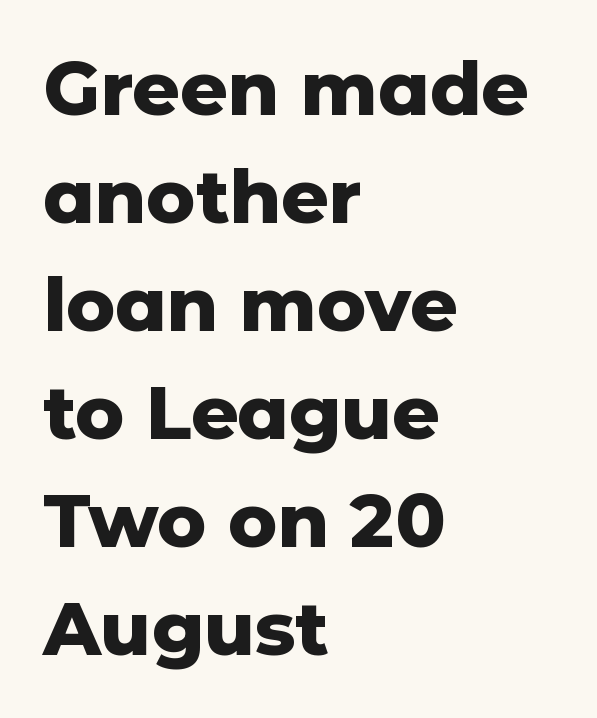
{"serif": "no", "italic": "no", "bold": "yes", "weight": "heavy", "width": "normal", "stroke_contrast": "low", "x_height": "medium", "monospaced": "no", "underline": "no", "align": "left", "line_spacing": "normal", "line_spacing_ratio": 1.46, "letter_spacing": "normal", "letter_spacing_em": 0.0, "glyph_px": 74}
